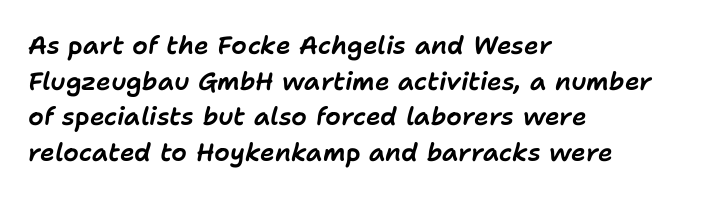
The text block is weighted toward the left margin, trailing off unevenly rightward. How would I describe the line gaps? Plain and ordinary. The tracking reads as untouched default to a designer's eye. Posture: slanted.
